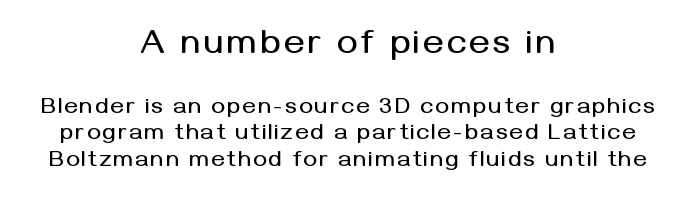
Q: Is the text italic (slanted)? A: No, it is upright.
Q: Is the typeface a serif or a sans-serif typeface? A: Sans-serif.
Q: Is the text underlined? A: No.
Q: How is the paragraph aligned? A: Centered.
Q: Which block of text is set in a larger size, the first (top) or the second (bottom)? A: The first (top) one.
Q: Width (condensed, normal, or wide)? A: Normal.
Q: Stroke contrast? A: Medium.
Q: x-height? A: Medium.
Q: Monospaced? A: No.
